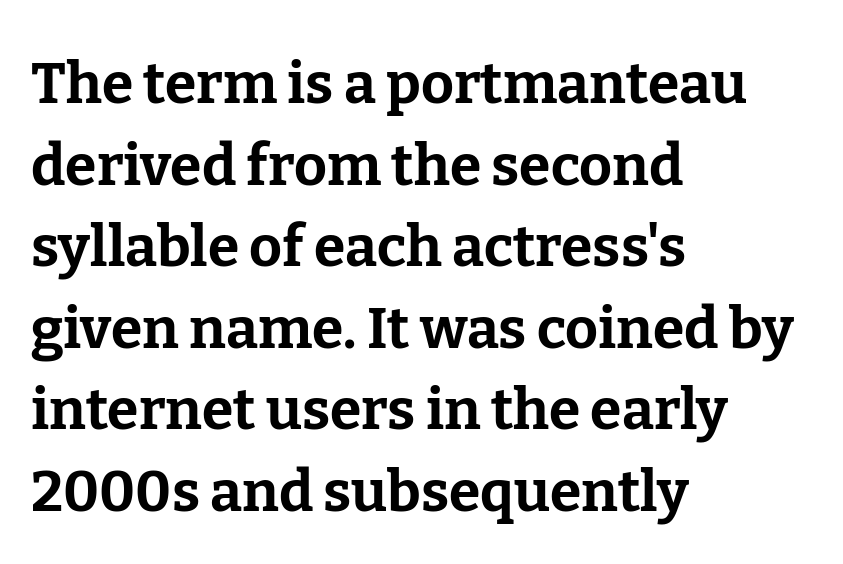
The image shows 57 px bold serif type, upright; set left-aligned, normal line spacing (1.43x), normal letter spacing, not underlined; low stroke contrast and a medium x-height.
